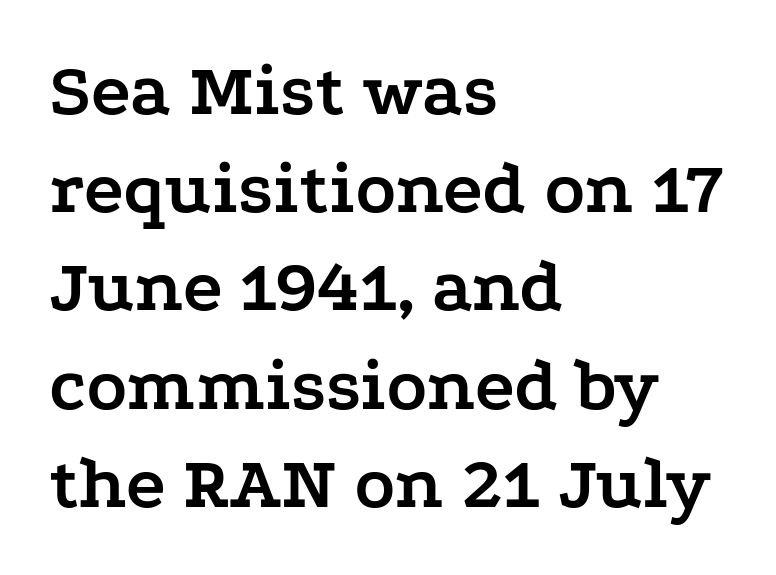
The image shows 75 px semibold, wide serif type, upright; set left-aligned, normal line spacing (1.31x), normal letter spacing, not underlined; low stroke contrast and a medium x-height.
